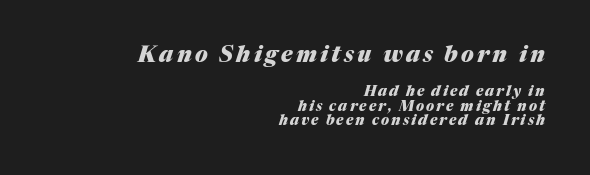
The image shows 22 px bold type, italic (leaning right); set right-aligned, tight line spacing (1.03x), not underlined; the first (top) block is 1.57x larger.
